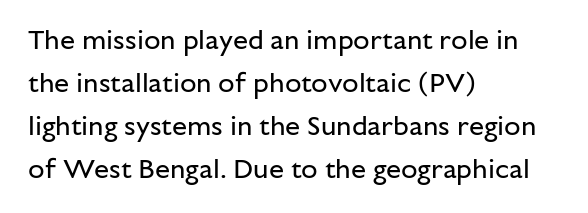
Q: Is the text bold? A: No.
Q: Is the text italic (slanted)? A: No, it is upright.
Q: Is the text underlined? A: No.
Q: How is the paragraph aligned? A: Left-aligned.
Q: Is the spacing between letters normal or unusually wide? A: Normal.
Q: Is the spacing between lines tight, normal or loose? A: Normal.
